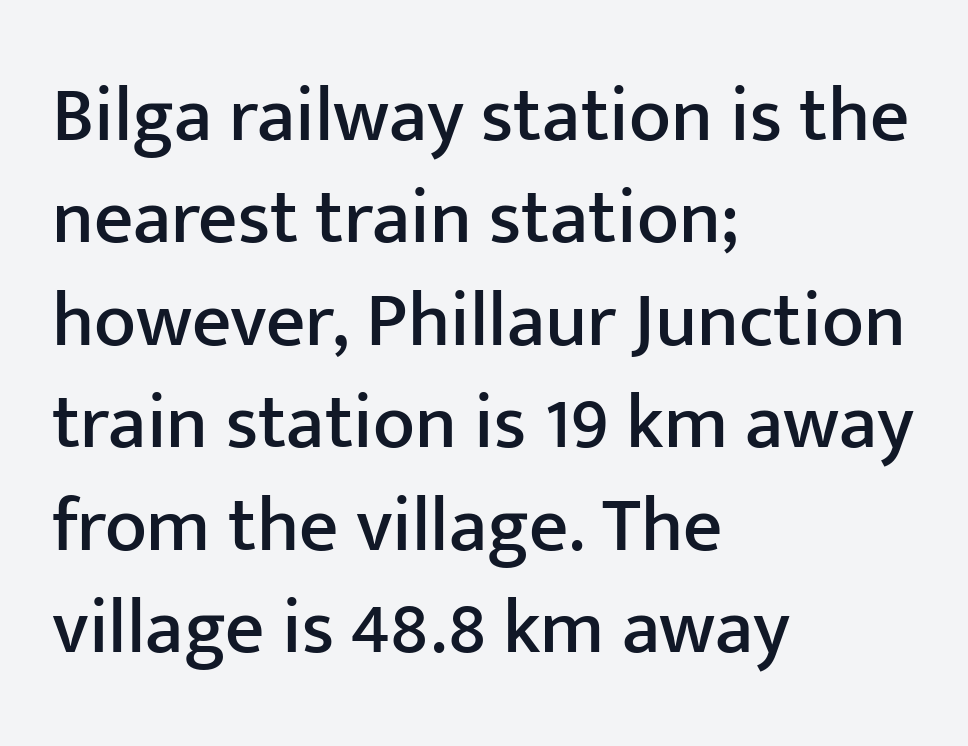
This rendering features lettering with no underline. Is there any slant? The stems are plumb. These lines are rendered in a variable-pitch font. The compositor pushed each line to the left boundary. This sample uses a sans-serif face.
